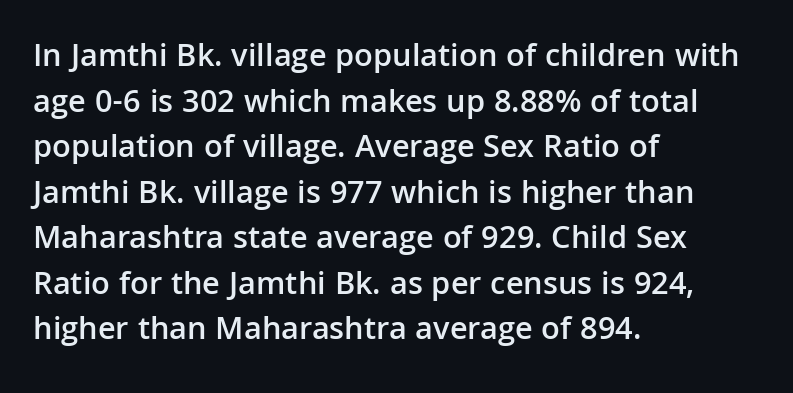
{"serif": "no", "italic": "no", "bold": "semi", "weight": "semibold", "width": "normal", "stroke_contrast": "low", "x_height": "medium", "monospaced": "no", "underline": "no", "align": "left", "line_spacing": "normal", "line_spacing_ratio": 1.38, "letter_spacing": "normal", "letter_spacing_em": 0.0, "glyph_px": 33}
